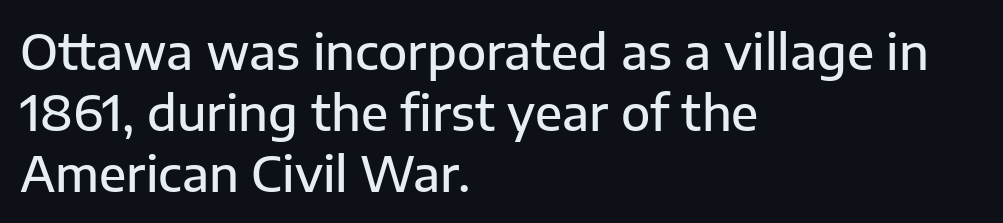
Q: Is the text bold? A: Semi-bold.
Q: Is the text italic (slanted)? A: No, it is upright.
Q: Is the typeface a serif or a sans-serif typeface? A: Sans-serif.
Q: Is the text underlined? A: No.
Q: How is the paragraph aligned? A: Left-aligned.
Q: Is the spacing between letters normal or unusually wide? A: Normal.
Q: Is the spacing between lines tight, normal or loose? A: Normal.
Q: Width (condensed, normal, or wide)? A: Normal.
Q: Stroke contrast? A: Low.
Q: x-height? A: Medium.
Q: Monospaced? A: No.
